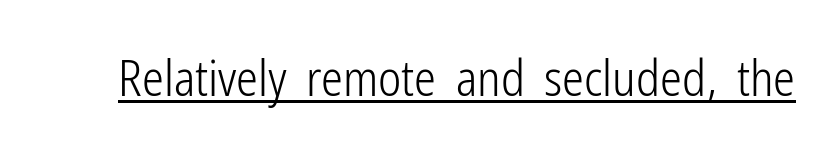
Q: Is the text bold? A: No.
Q: Is the text italic (slanted)? A: No, it is upright.
Q: Is the typeface a serif or a sans-serif typeface? A: Sans-serif.
Q: Is the text underlined? A: Yes.
Q: Is the spacing between letters normal or unusually wide? A: Normal.
Q: Width (condensed, normal, or wide)? A: Condensed.
Q: Stroke contrast? A: Low.
Q: x-height? A: Medium.
Q: Monospaced? A: No.
